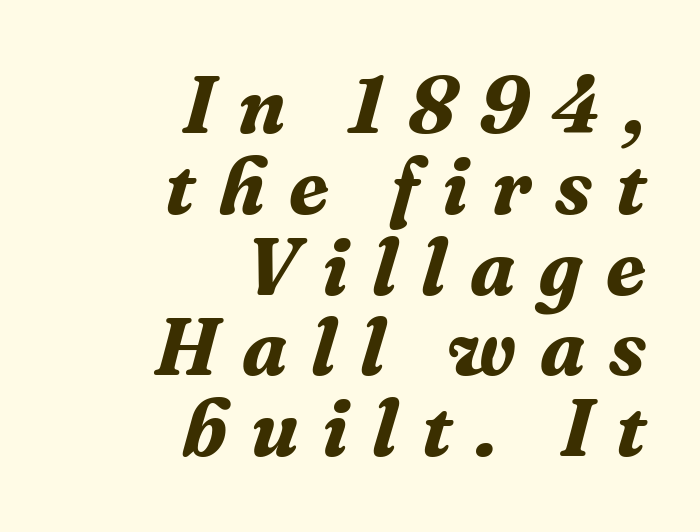
{"serif": "yes", "italic": "yes", "lean": "right", "slant_degrees": 16, "bold": "yes", "weight": "bold", "width": "normal", "stroke_contrast": "medium", "x_height": "medium", "monospaced": "no", "underline": "no", "align": "right", "line_spacing": "tight", "line_spacing_ratio": 1.01, "letter_spacing": "wide", "letter_spacing_em": 0.3, "glyph_px": 80}
